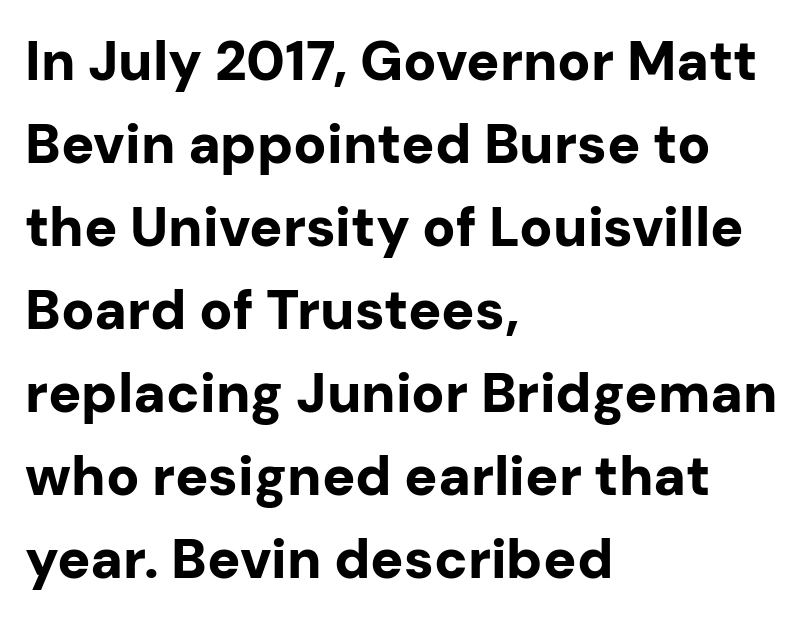
{"serif": "no", "italic": "no", "bold": "yes", "weight": "bold", "width": "normal", "stroke_contrast": "low", "x_height": "medium", "monospaced": "no", "underline": "no", "align": "left", "line_spacing": "normal", "line_spacing_ratio": 1.51, "letter_spacing": "normal", "letter_spacing_em": 0.0, "glyph_px": 55}
